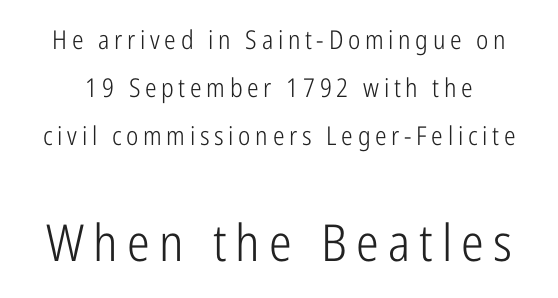
The image shows 51 px light, condensed sans-serif type, upright; set line spacing 1.85x, not underlined; the second (bottom) block is 1.96x larger; low stroke contrast and a medium x-height.
